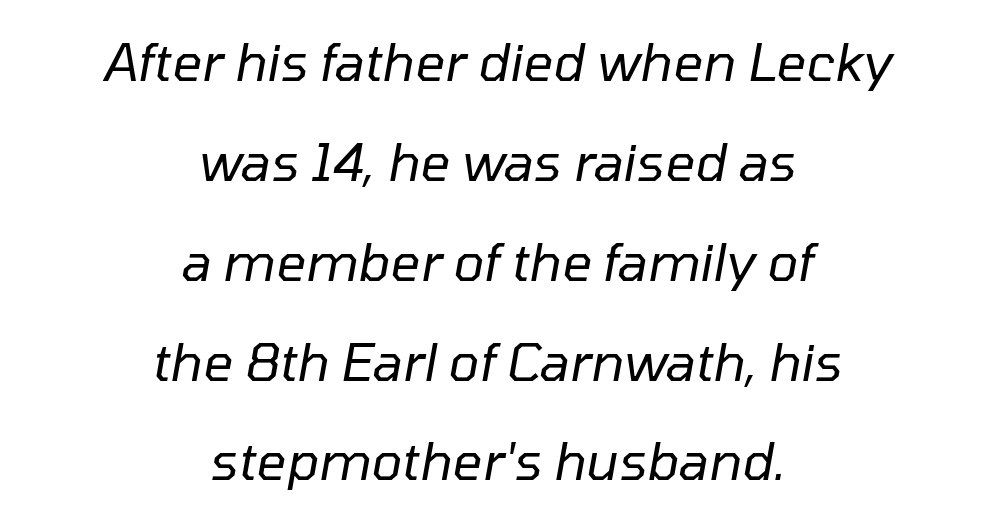
{"italic": "yes", "lean": "right", "slant_degrees": 10, "bold": "no", "weight": "regular", "width": "normal", "stroke_contrast": "low", "x_height": "medium", "monospaced": "no", "underline": "no", "align": "center", "line_spacing": "loose", "line_spacing_ratio": 1.92, "letter_spacing": "normal", "letter_spacing_em": 0.0, "glyph_px": 52}
